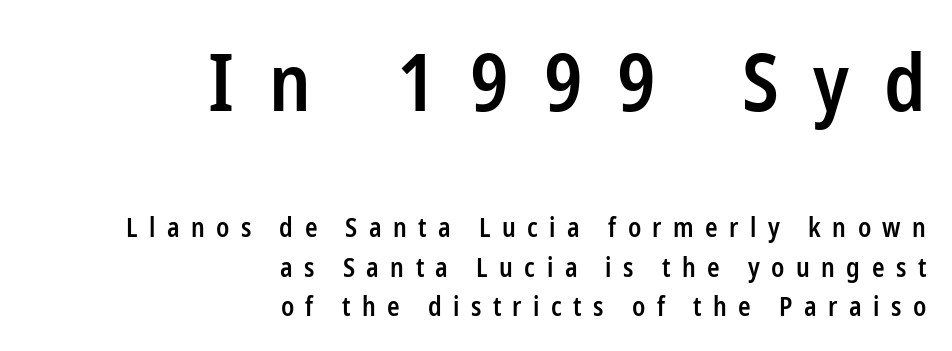
The image shows 79 px semibold, condensed sans-serif type, upright; set right-aligned, normal line spacing (1.52x), unusually wide letter spacing (+0.44 em), not underlined; the first (top) block is 3.04x larger; low stroke contrast and a medium x-height.
